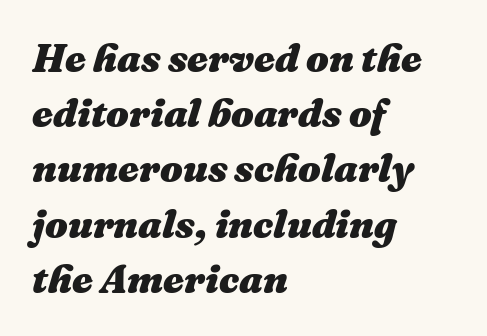
{"italic": "yes", "lean": "right", "slant_degrees": 16, "bold": "yes", "weight": "heavy", "width": "normal", "stroke_contrast": "medium", "x_height": "medium", "monospaced": "no", "underline": "no", "align": "left", "line_spacing": "normal", "line_spacing_ratio": 1.38, "letter_spacing": "normal", "letter_spacing_em": 0.0, "glyph_px": 40}
